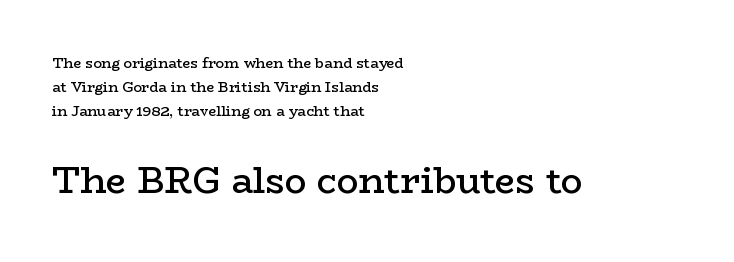
The image shows 36 px semibold, wide serif type, upright; set left-aligned, normal line spacing (1.7x), normal letter spacing, not underlined; the second (bottom) block is 2.57x larger; low stroke contrast and a medium x-height.
